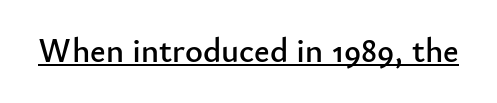
The image shows 34 px sans-serif type, upright; set normal letter spacing, underlined; low stroke contrast and a small x-height.
